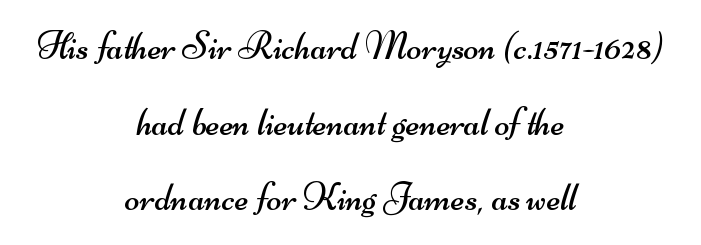
Q: Is the text bold? A: No.
Q: Is the typeface a serif or a sans-serif typeface? A: Sans-serif.
Q: Is the text underlined? A: No.
Q: How is the paragraph aligned? A: Centered.
Q: Is the spacing between letters normal or unusually wide? A: Normal.
Q: Is the spacing between lines tight, normal or loose? A: Loose.
Q: Width (condensed, normal, or wide)? A: Wide.
Q: Stroke contrast? A: Medium.
Q: x-height? A: Small.
Q: Monospaced? A: No.
